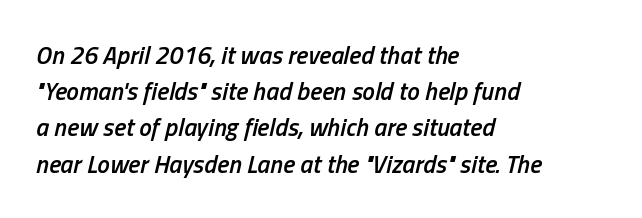
Q: Is the text bold? A: Semi-bold.
Q: Is the text italic (slanted)? A: Yes, it leans right by about 13 degrees.
Q: Is the text underlined? A: No.
Q: How is the paragraph aligned? A: Left-aligned.
Q: Is the spacing between letters normal or unusually wide? A: Normal.
Q: Is the spacing between lines tight, normal or loose? A: Normal.
